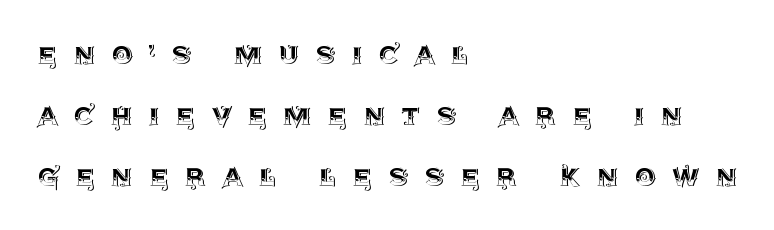
The image shows 33 px text type, upright; set left-aligned, line spacing 1.85x, unusually wide letter spacing (+0.5 em), not underlined; a large x-height.
